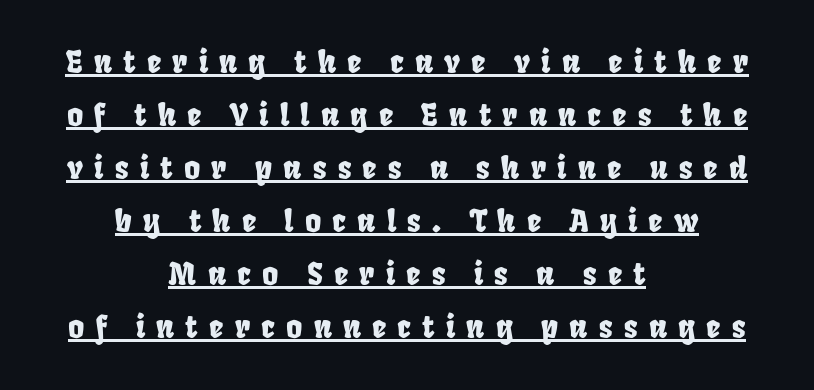
You could not count columns in this text — the font is proportionally spaced. Caption: expanded tracking, letters set apart. The words here are underlined. These lines stack symmetrically, like a column narrowing and widening about its center. Check where the strokes stop: nothing finishes them off — pure sans.
